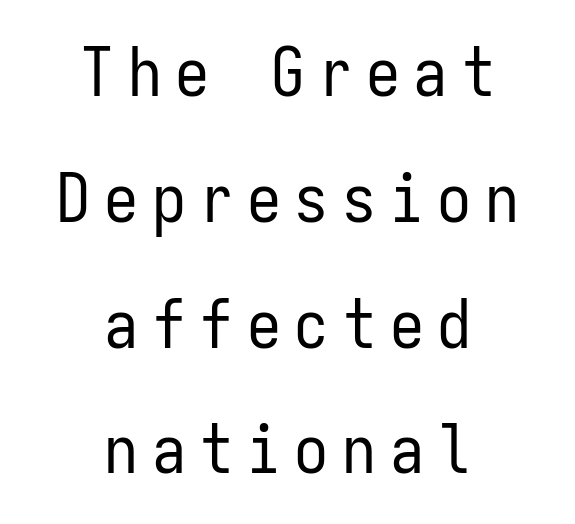
The image shows 68 px regular-weight, condensed sans-serif type, upright, monospaced; set centered, line spacing 1.85x, unusually wide letter spacing (+0.2 em), not underlined; low stroke contrast and a medium x-height.
